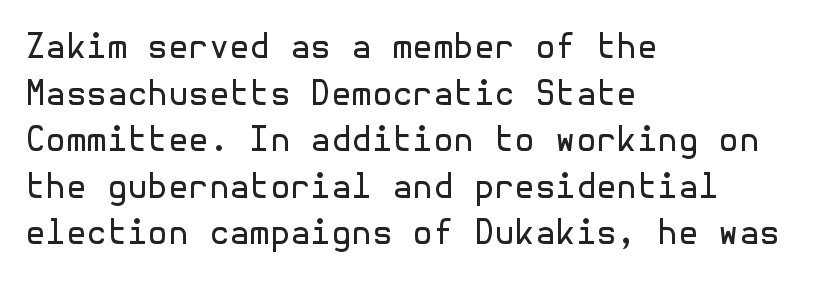
{"serif": "no", "italic": "no", "bold": "no", "weight": "regular", "width": "normal", "x_height": "medium", "underline": "no", "align": "left", "line_spacing": "normal", "line_spacing_ratio": 1.41, "letter_spacing": "normal", "letter_spacing_em": 0.0, "glyph_px": 33}
